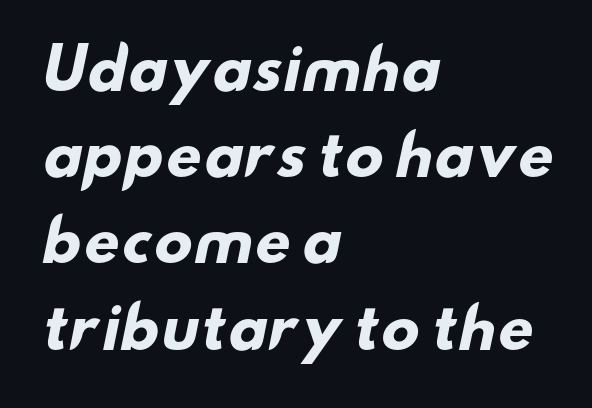
Q: Is the text bold? A: Yes.
Q: Is the typeface a serif or a sans-serif typeface? A: Sans-serif.
Q: Is the text underlined? A: No.
Q: How is the paragraph aligned? A: Left-aligned.
Q: Is the spacing between letters normal or unusually wide? A: Normal.
Q: Is the spacing between lines tight, normal or loose? A: Normal.
Q: Width (condensed, normal, or wide)? A: Wide.
Q: Stroke contrast? A: Low.
Q: x-height? A: Small.
Q: Monospaced? A: No.
